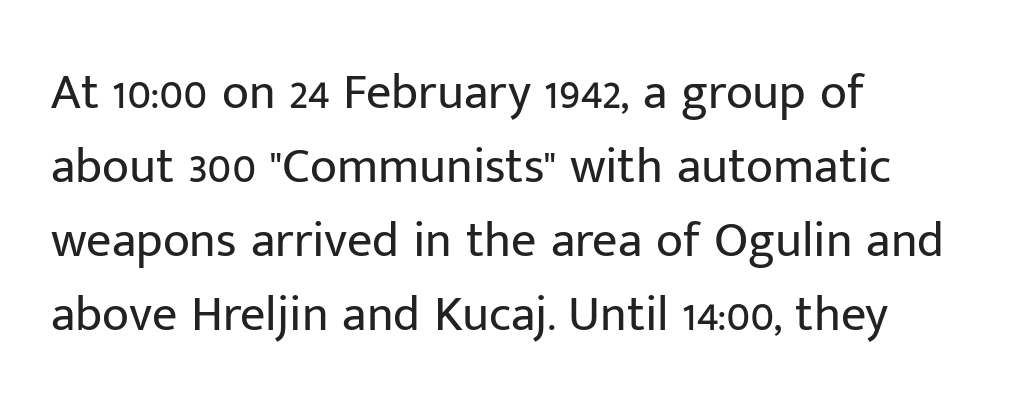
Designer's note — italics off, roman on. The characters are drawn with everyday or finer stroke widths. Successive baselines arrive at the customary interval. The text was rendered using a sans face with plain stroke endings. Each letter keeps its own natural width here, so spacing adapts to shape. The ragged edge is on the right, which tells us the setting is flush left.
